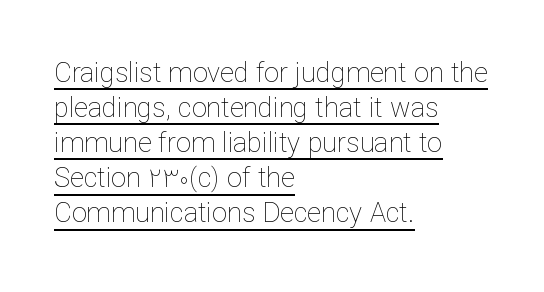
The image shows 27 px text type, upright; set left-aligned, normal line spacing (1.3x), normal letter spacing, underlined.
